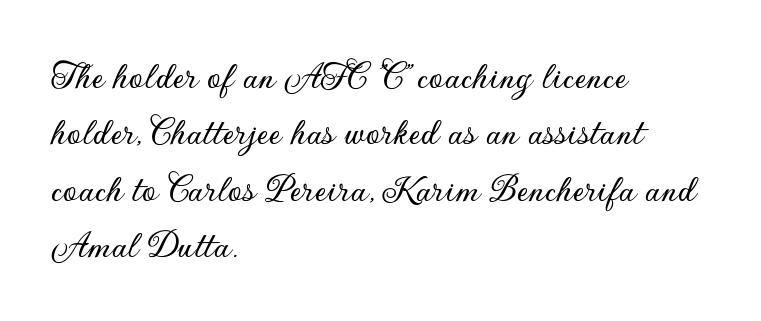
The image shows 40 px sans-serif type; set left-aligned, normal line spacing (1.41x), normal letter spacing, not underlined; low stroke contrast and a small x-height.
